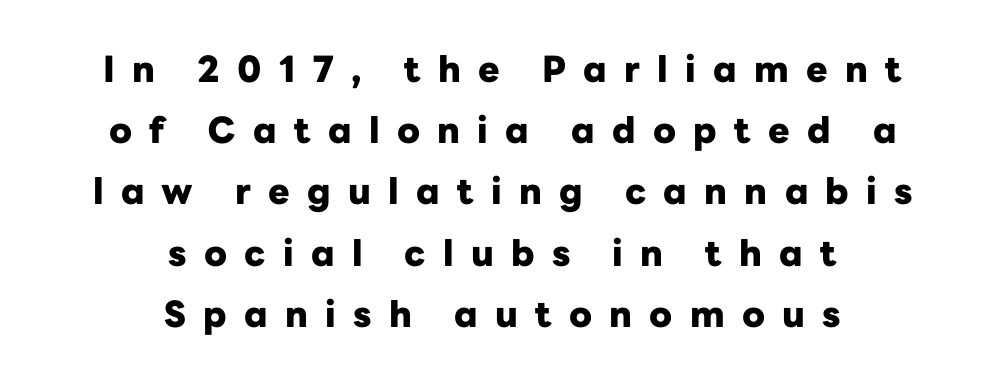
{"serif": "no", "italic": "no", "bold": "yes", "weight": "heavy", "width": "normal", "stroke_contrast": "low", "x_height": "medium", "monospaced": "no", "underline": "no", "align": "center", "line_spacing": "normal", "line_spacing_ratio": 1.7, "letter_spacing": "wide", "letter_spacing_em": 0.48, "glyph_px": 36}
